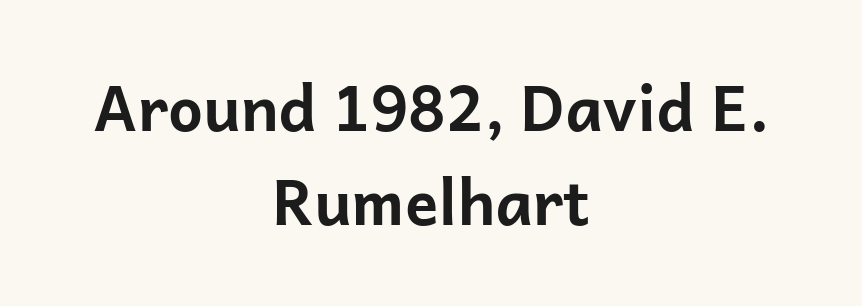
A typesetter would call this proportional, since set widths differ per character. Caption: standard tracking, unaltered. Unlike a traditional serif, this face leaves its strokes unadorned. Is the type bold? Yes — the strokes are clearly thick and heavy.
